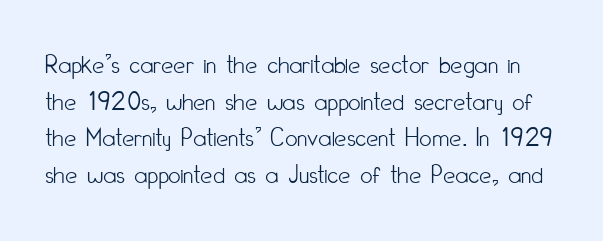
{"italic": "no", "bold": "no", "underline": "no", "line_spacing": "normal", "line_spacing_ratio": 1.36, "letter_spacing": "normal", "letter_spacing_em": 0.0, "glyph_px": 27}
